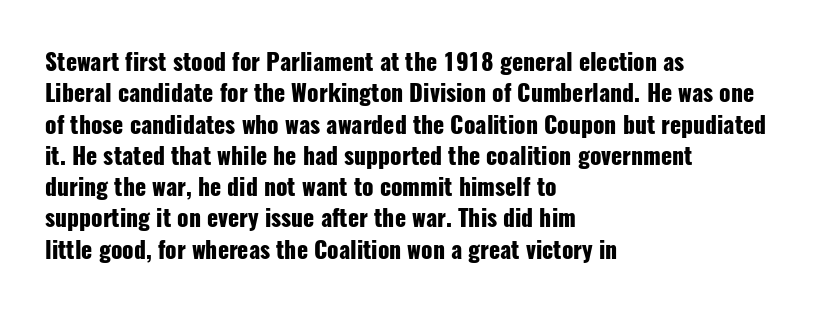
Q: Is the text bold? A: Yes.
Q: Is the text italic (slanted)? A: No, it is upright.
Q: Is the text underlined? A: No.
Q: How is the paragraph aligned? A: Left-aligned.
Q: Is the spacing between letters normal or unusually wide? A: Normal.
Q: Is the spacing between lines tight, normal or loose? A: Normal.
